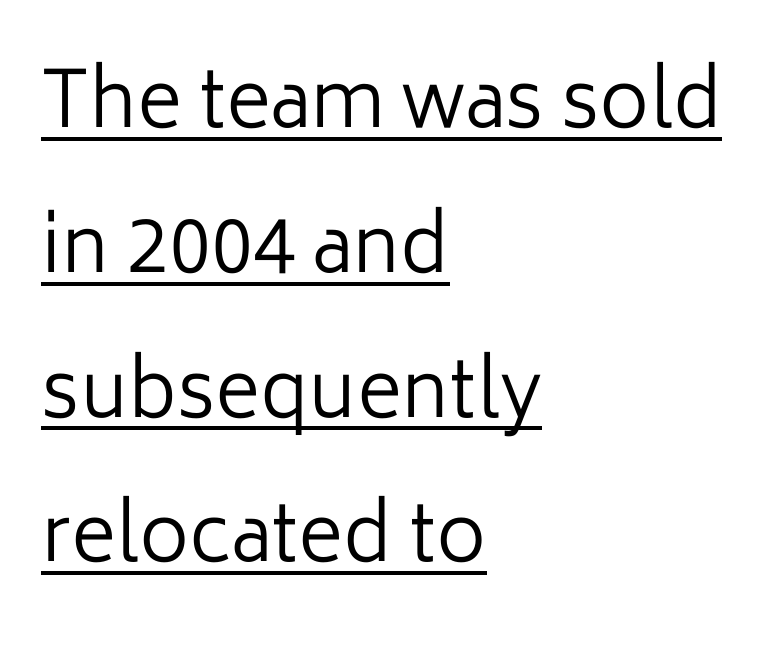
Q: Is the text bold? A: No.
Q: Is the text italic (slanted)? A: No, it is upright.
Q: Is the typeface a serif or a sans-serif typeface? A: Sans-serif.
Q: Is the text underlined? A: Yes.
Q: How is the paragraph aligned? A: Left-aligned.
Q: Is the spacing between letters normal or unusually wide? A: Normal.
Q: Width (condensed, normal, or wide)? A: Normal.
Q: Stroke contrast? A: Low.
Q: x-height? A: Medium.
Q: Monospaced? A: No.
